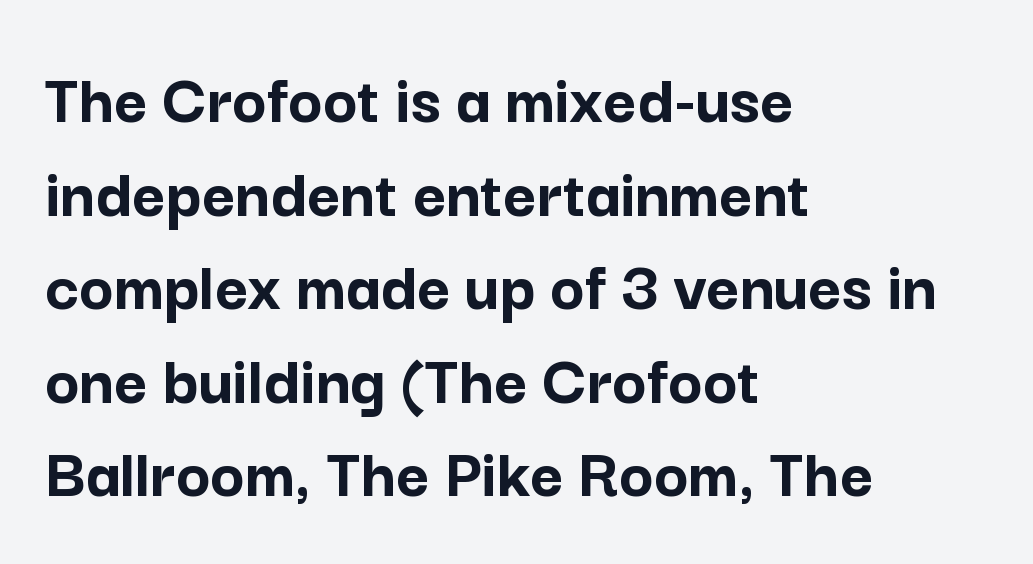
{"serif": "no", "italic": "no", "bold": "yes", "weight": "semibold", "width": "normal", "stroke_contrast": "low", "x_height": "medium", "monospaced": "no", "underline": "no", "align": "left", "line_spacing": "normal", "line_spacing_ratio": 1.3, "letter_spacing": "normal", "letter_spacing_em": 0.0, "glyph_px": 72}
